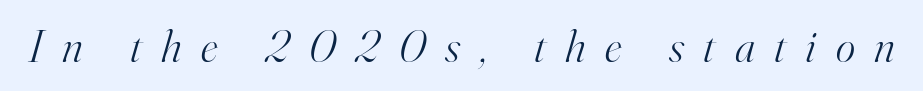
The image shows 46 px light serif type, italic (leaning right); set unusually wide letter spacing (+0.43 em), not underlined; high stroke contrast and a small x-height.
